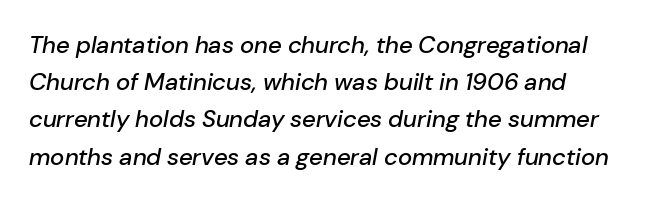
Tracking value appears to be zero — textbook default spacing. Horizontally, the lines are justified to the leading edge only. A typesetter would call this leading conventional body-copy spacing. The face used here has a pronounced slope to its letters. Unmarked baselines from the first word to the last.
